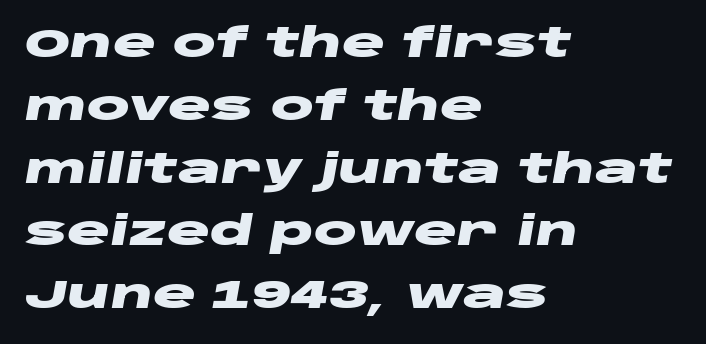
Underline: absent. Set as a true bold cut, around the 700 mark. A typesetter would call this proportional, since set widths differ per character. A typesetter would mark this as italic. Leading: standard. Nothing unusual about the tracking: characters are spaced as the font intends.
